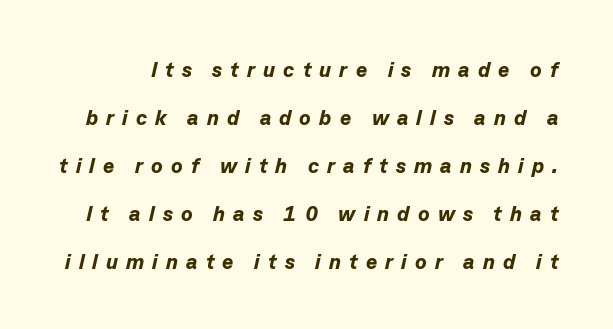
This sample trades compactness for vertical openness between lines. Does the weight exceed regular? Yes, all the way to bold. A typesetter would call this heavily tracked-out type. Bare-footed words on every line. The glyphs look as if they've been sheared to an angle.
